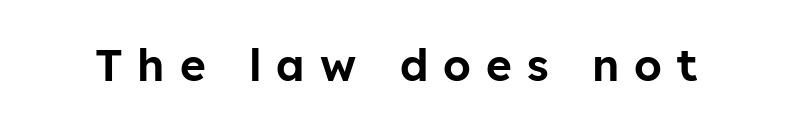
Glance below the letters and you will spot only blank space. The letters stand upright; this is a roman face. Someone cranked the tracking dial way up on this one. A typesetter would call this proportional, since set widths differ per character.
